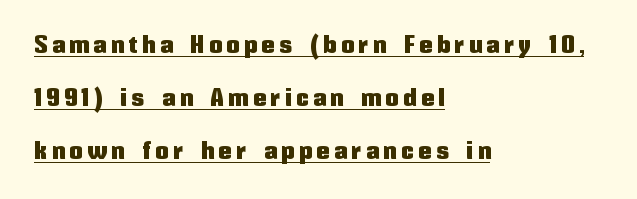
The image shows 25 px text type, upright; set left-aligned, loose line spacing (2.12x), unusually wide letter spacing (+0.21 em), underlined.
